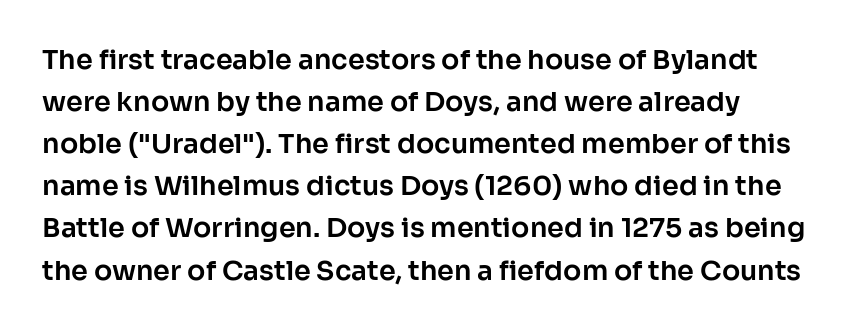
Q: Is the text italic (slanted)? A: No, it is upright.
Q: Is the text underlined? A: No.
Q: Is the spacing between letters normal or unusually wide? A: Normal.
Q: Is the spacing between lines tight, normal or loose? A: Normal.
